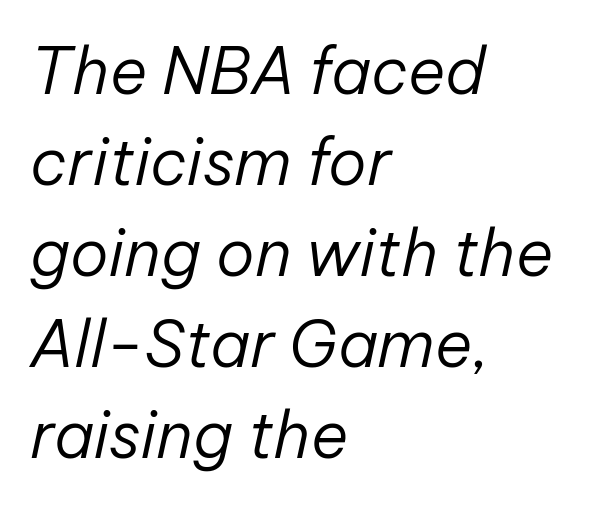
The image shows 64 px regular-weight type, italic (leaning right); set left-aligned, normal line spacing (1.42x), normal letter spacing, not underlined; low stroke contrast and a medium x-height.
